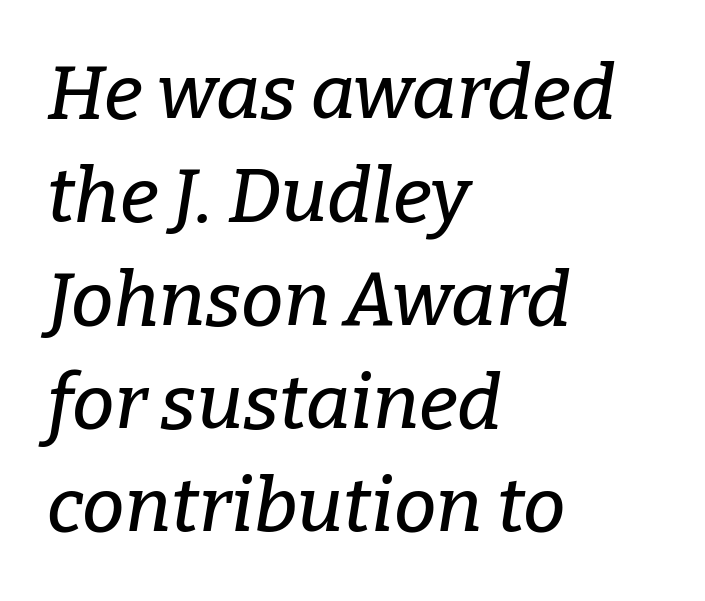
Q: Is the text italic (slanted)? A: Yes, it leans right by about 9 degrees.
Q: Is the typeface a serif or a sans-serif typeface? A: Serif.
Q: Is the text underlined? A: No.
Q: How is the paragraph aligned? A: Left-aligned.
Q: Is the spacing between letters normal or unusually wide? A: Normal.
Q: Is the spacing between lines tight, normal or loose? A: Normal.
Q: Width (condensed, normal, or wide)? A: Normal.
Q: Stroke contrast? A: Low.
Q: x-height? A: Medium.
Q: Monospaced? A: No.
